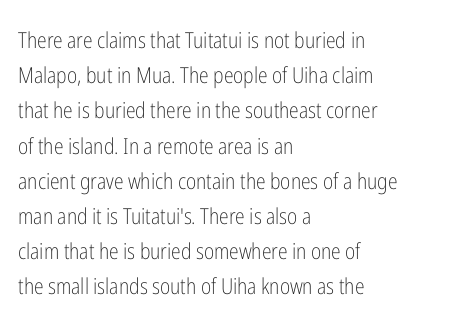
The image shows 22 px text type, upright; set left-aligned, normal line spacing (1.6x), normal letter spacing, not underlined.
